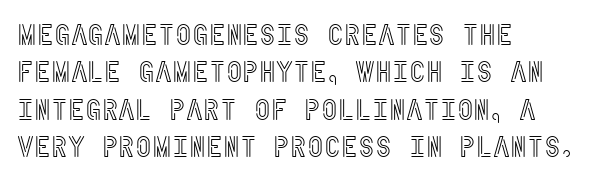
{"italic": "no", "width": "condensed", "x_height": "large", "underline": "no", "align": "left", "line_spacing": "normal", "line_spacing_ratio": 1.29, "letter_spacing": "normal", "letter_spacing_em": 0.0, "glyph_px": 29}
